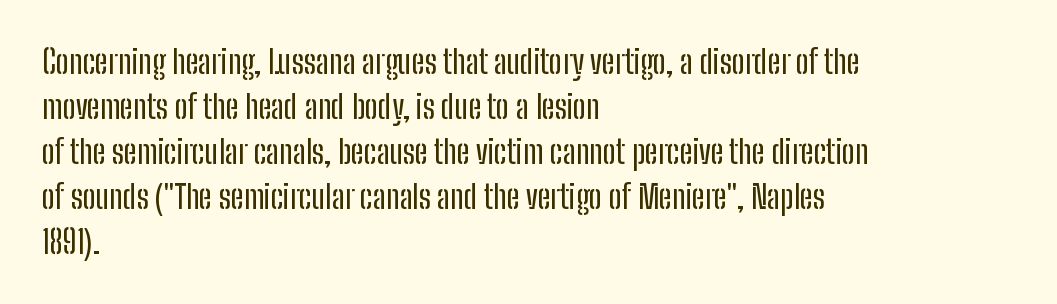
The image shows 32 px condensed sans-serif type, upright; set left-aligned, normal line spacing (1.41x), normal letter spacing, not underlined; low stroke contrast and a medium x-height.
